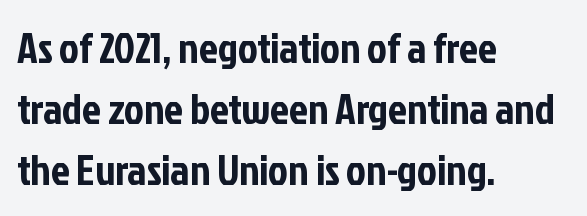
The image shows 42 px condensed sans-serif type, upright; set left-aligned, normal line spacing (1.45x), normal letter spacing, not underlined; low stroke contrast and a medium x-height.
